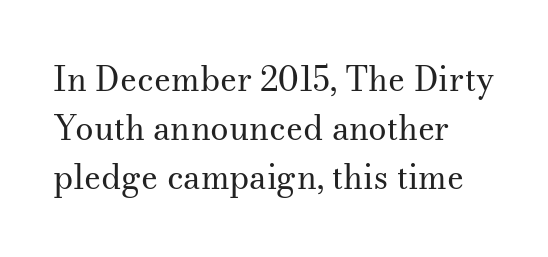
{"serif": "yes", "italic": "no", "bold": "no", "weight": "regular", "width": "normal", "stroke_contrast": "medium", "x_height": "small", "monospaced": "no", "underline": "no", "align": "left", "line_spacing": "normal", "line_spacing_ratio": 1.49, "letter_spacing": "normal", "letter_spacing_em": 0.0, "glyph_px": 33}
